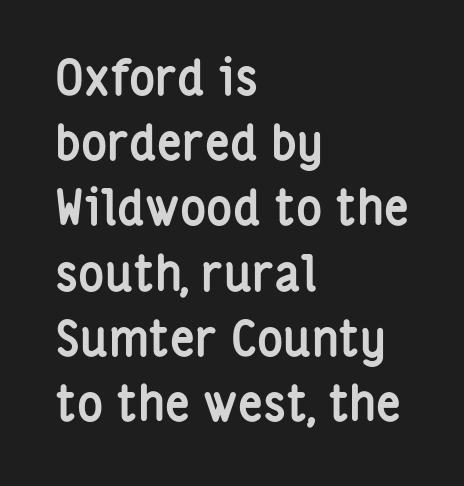
The image shows 49 px semibold, condensed sans-serif type, upright; set left-aligned, normal line spacing (1.33x), normal letter spacing, not underlined; low stroke contrast and a medium x-height.
